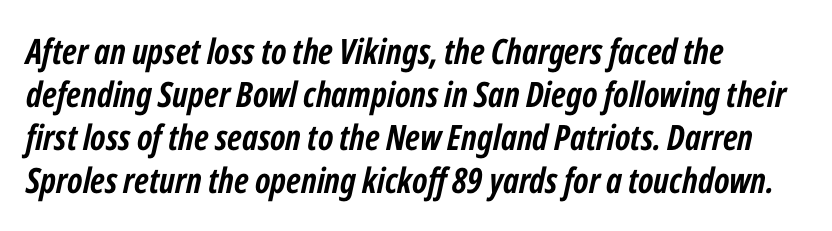
The image shows 35 px semibold, condensed type, italic (leaning right); set left-aligned, line spacing 1.23x, normal letter spacing, not underlined; low stroke contrast and a medium x-height.
